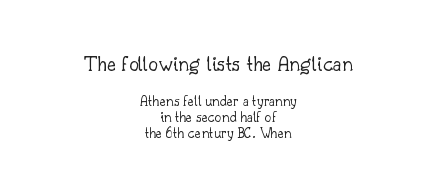
These lines stack symmetrically, like a column narrowing and widening about its center. Weight: in the light-to-regular range. The words here are not underlined. The rendering keeps characters at their native spacing. The earlier block is typeset at a bigger size than the later block. Honestly, the rows look squashed on top of each other.
